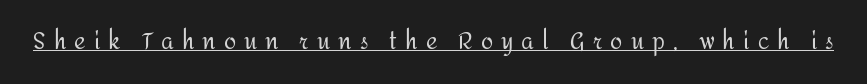
Characters remain perfectly vertical along every line. A continuous stroke trails under the words, as in a hyperlink. No extra ink here — the face is not bold. The line texture is sparse and dotted thanks to wide tracking.
